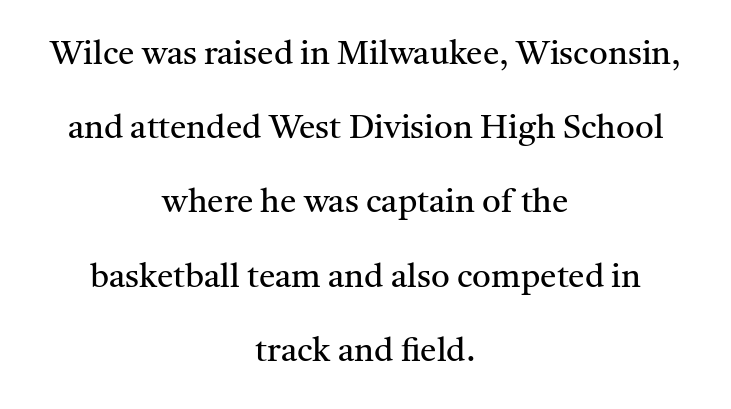
This rendering uses center alignment, leaving both contours irregular but symmetric. Do the letters lean? They stand straight. Each letter keeps its own natural width here, so spacing adapts to shape. Descender tails drop into unmarked territory. Compared with typical body copy, the letter spacing here is the same. These glyphs show unthickened strokes, regular width or finer.
